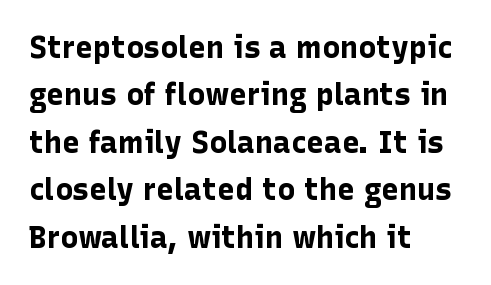
{"serif": "no", "italic": "no", "bold": "yes", "weight": "bold", "width": "normal", "stroke_contrast": "low", "x_height": "medium", "monospaced": "no", "underline": "no", "align": "left", "line_spacing": "normal", "line_spacing_ratio": 1.58, "letter_spacing": "normal", "letter_spacing_em": 0.0, "glyph_px": 30}
